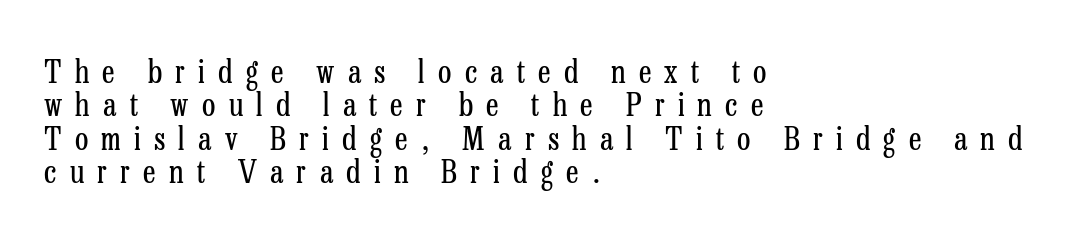
This sample has the flowing, uneven cadence of proportional lettering. Vertical strokes here are truly vertical. Typeset ragged right — the left edge is the straight one. The area under the type is left untouched. Honestly, the rows look squashed on top of each other.
